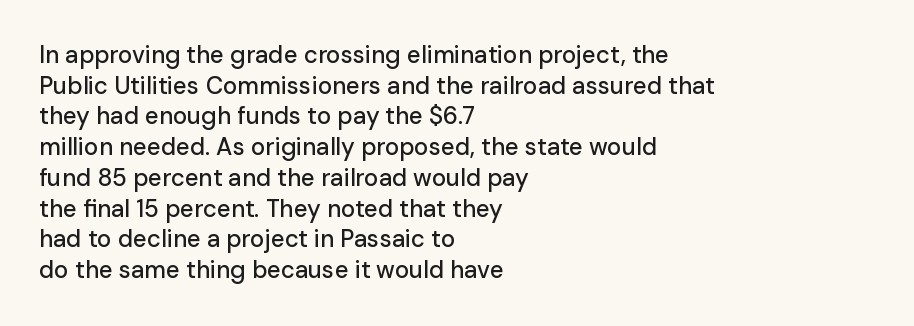
Q: Is the text italic (slanted)? A: No, it is upright.
Q: Is the text underlined? A: No.
Q: How is the paragraph aligned? A: Left-aligned.
Q: Is the spacing between letters normal or unusually wide? A: Normal.
Q: Is the spacing between lines tight, normal or loose? A: Normal.
